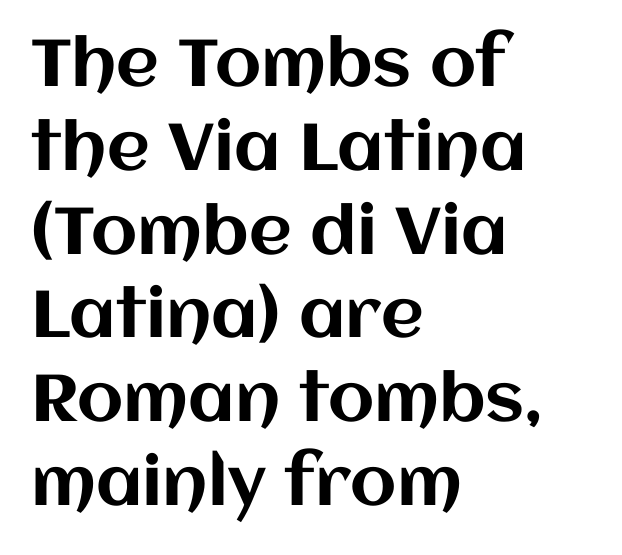
{"italic": "no", "width": "normal", "stroke_contrast": "medium", "x_height": "large", "monospaced": "no", "underline": "no", "align": "left", "line_spacing": "normal", "line_spacing_ratio": 1.27, "letter_spacing": "normal", "letter_spacing_em": 0.0, "glyph_px": 66}
